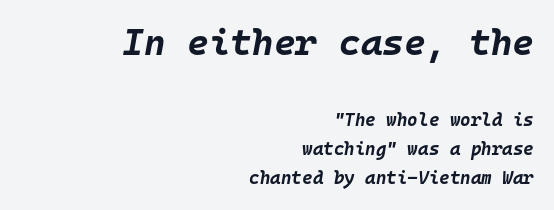
The image shows 37 px bold type, italic (leaning right), monospaced; set right-aligned, normal line spacing (1.61x), normal letter spacing, not underlined; the first (top) block is 2.06x larger; low stroke contrast and a large x-height.
